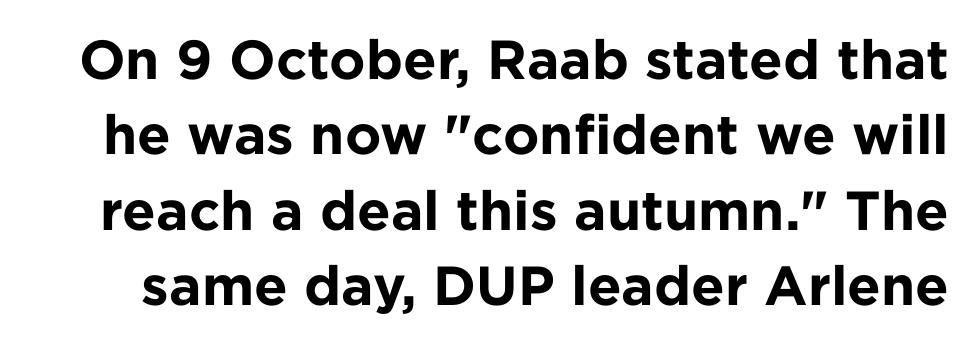
The rendering keeps characters at their native spacing. The font's upright variant was chosen for this text. Caption: bold face, heavy strokes. Any mark beneath the type? The region is blank.
